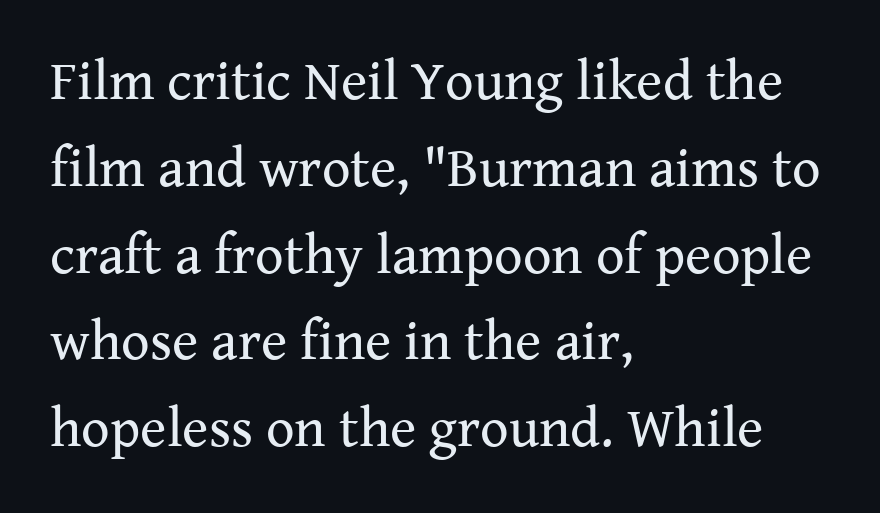
The image shows 56 px regular-weight serif type, upright; set left-aligned, normal line spacing (1.55x), normal letter spacing, not underlined; medium stroke contrast and a medium x-height.
